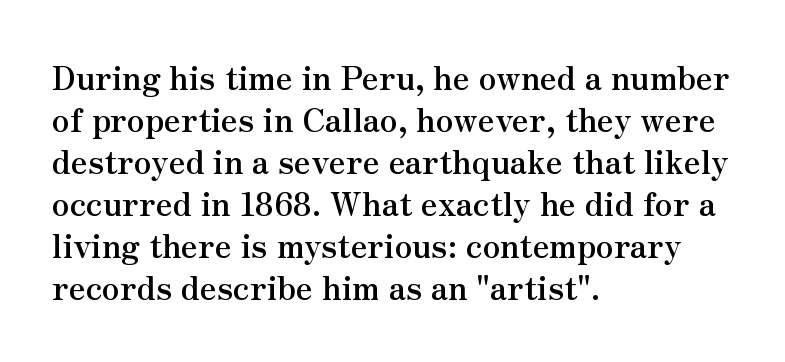
Q: Is the text bold? A: Yes.
Q: Is the text italic (slanted)? A: No, it is upright.
Q: Is the typeface a serif or a sans-serif typeface? A: Serif.
Q: Is the text underlined? A: No.
Q: How is the paragraph aligned? A: Left-aligned.
Q: Is the spacing between letters normal or unusually wide? A: Normal.
Q: Is the spacing between lines tight, normal or loose? A: Normal.
Q: Width (condensed, normal, or wide)? A: Normal.
Q: Stroke contrast? A: Medium.
Q: x-height? A: Small.
Q: Monospaced? A: No.
